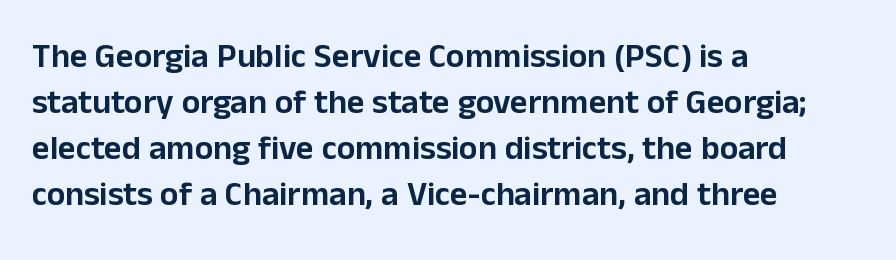
{"serif": "no", "italic": "no", "width": "normal", "stroke_contrast": "low", "x_height": "medium", "monospaced": "no", "underline": "no", "align": "left", "line_spacing": "normal", "line_spacing_ratio": 1.35, "letter_spacing": "normal", "letter_spacing_em": 0.0, "glyph_px": 34}
